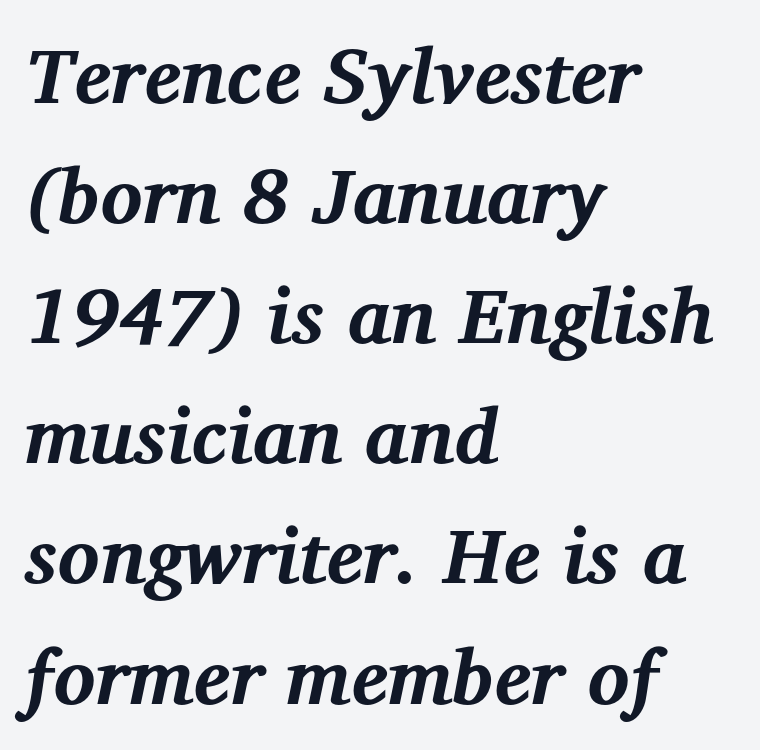
The image shows 78 px bold serif type, italic (leaning right); set left-aligned, normal line spacing (1.54x), normal letter spacing, not underlined; medium stroke contrast and a medium x-height.
